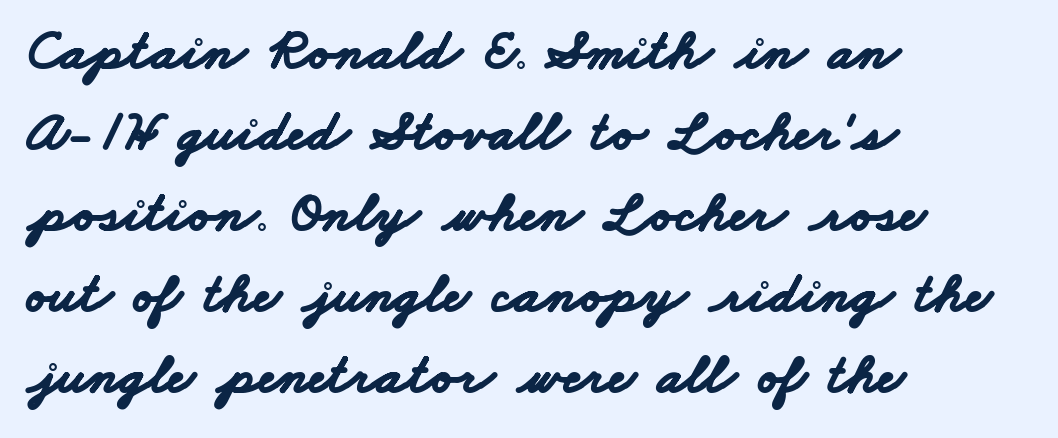
Q: Is the text bold? A: Yes.
Q: Is the typeface a serif or a sans-serif typeface? A: Sans-serif.
Q: Is the text underlined? A: No.
Q: How is the paragraph aligned? A: Left-aligned.
Q: Is the spacing between letters normal or unusually wide? A: Normal.
Q: Is the spacing between lines tight, normal or loose? A: Normal.
Q: Width (condensed, normal, or wide)? A: Wide.
Q: Stroke contrast? A: Low.
Q: x-height? A: Small.
Q: Monospaced? A: No.
